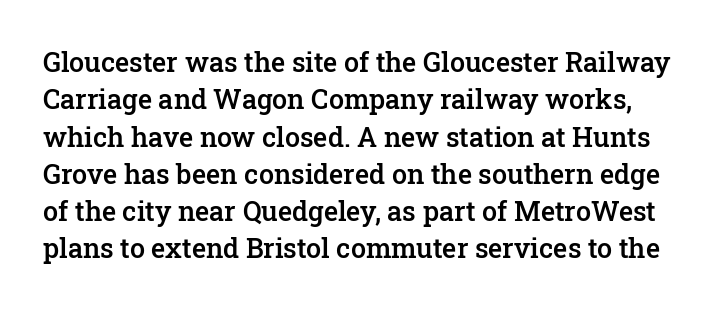
{"italic": "no", "bold": "semi", "underline": "no", "line_spacing": "normal", "line_spacing_ratio": 1.38, "letter_spacing": "normal", "letter_spacing_em": 0.0, "glyph_px": 27}
